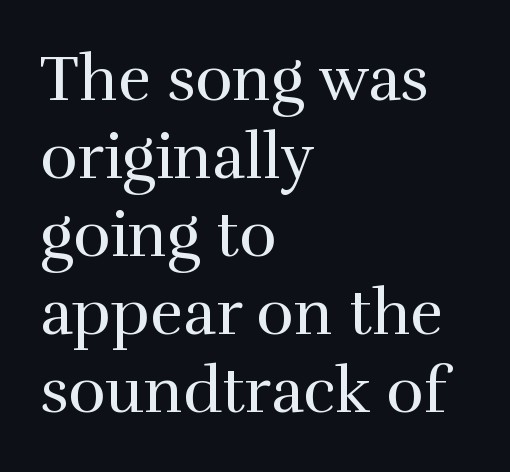
The line texture is even and compact thanks to regular tracking. A serif font was chosen for this passage. The rendering uses natural spacing where letterforms have individual widths. Caption: face not bold, strokes unweighted.
